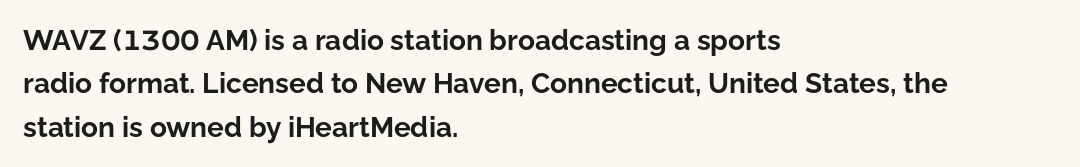
This sample uses plain, unmodified letter spacing. Pretty heavy lettering here — definitely bold. Descenders are the only things crossing below the line. I'd call this a sans setting — the letters go barefoot. Characters remain perfectly vertical along every line. Horizontally, the lines are justified to the leading edge only.
